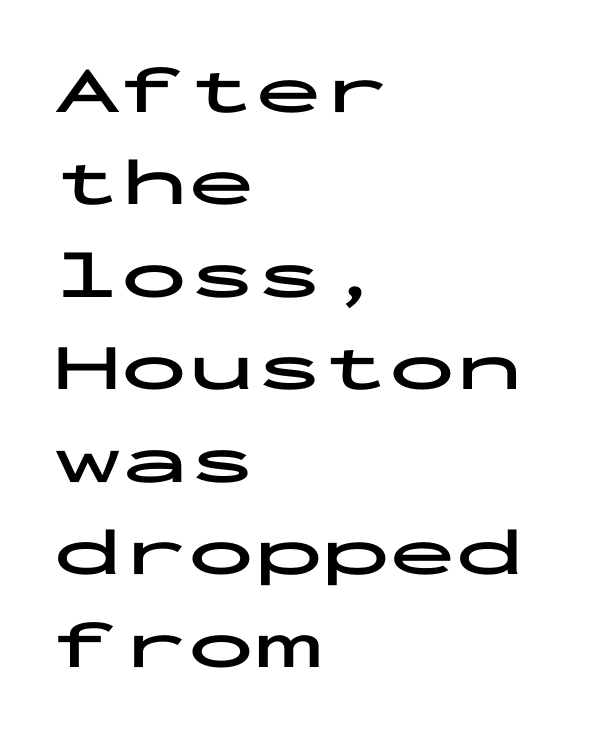
The image shows 67 px bold, wide sans-serif type, upright, monospaced; set left-aligned, normal line spacing (1.38x), normal letter spacing, not underlined; low stroke contrast and a medium x-height.
